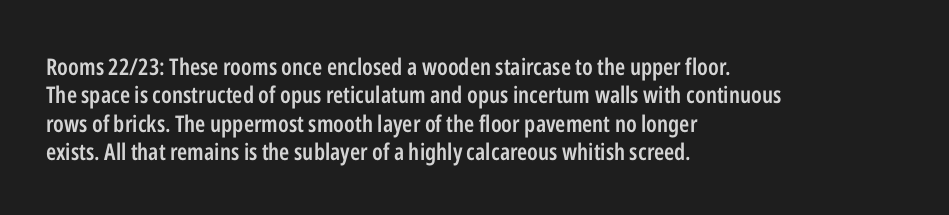
{"italic": "no", "bold": "semi", "underline": "no", "align": "left", "line_spacing_ratio": 1.23, "letter_spacing": "normal", "letter_spacing_em": 0.0, "glyph_px": 23}
